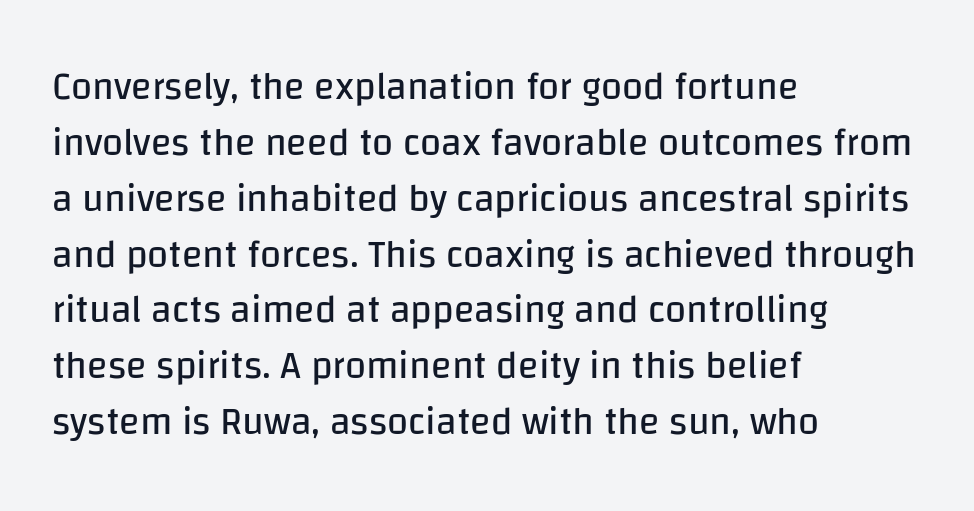
{"serif": "no", "italic": "no", "bold": "no", "weight": "regular", "width": "normal", "stroke_contrast": "low", "x_height": "large", "monospaced": "no", "underline": "no", "align": "left", "line_spacing": "normal", "line_spacing_ratio": 1.47, "letter_spacing": "normal", "letter_spacing_em": 0.0, "glyph_px": 38}
